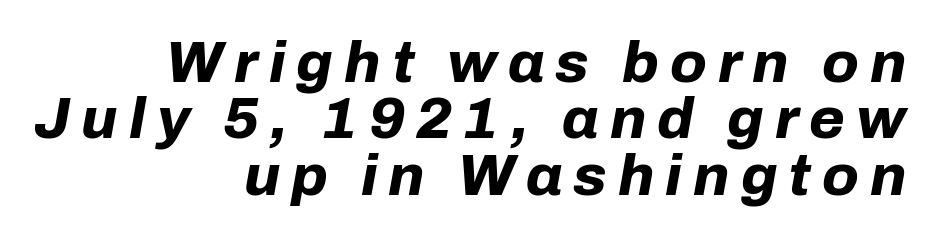
Q: Is the text bold? A: Yes.
Q: Is the text italic (slanted)? A: Yes, it leans right by about 10 degrees.
Q: Is the text underlined? A: No.
Q: How is the paragraph aligned? A: Right-aligned.
Q: Is the spacing between lines tight, normal or loose? A: Tight.
Q: Width (condensed, normal, or wide)? A: Normal.
Q: Stroke contrast? A: Low.
Q: x-height? A: Medium.
Q: Monospaced? A: No.
